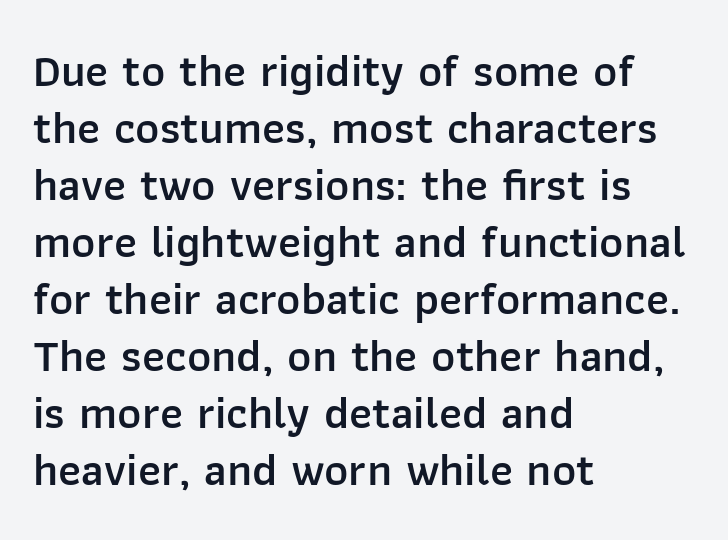
The image shows 46 px semibold sans-serif type, upright; set left-aligned, line spacing 1.24x, normal letter spacing, not underlined; low stroke contrast and a medium x-height.
